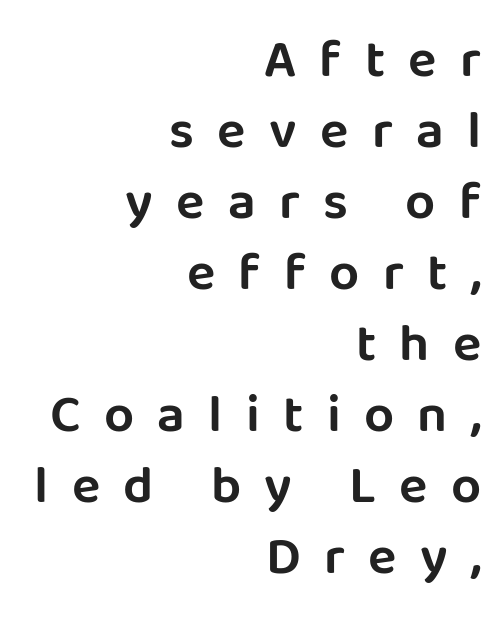
Varying glyph widths throughout — classic text-font behaviour. This sample uses expanded letter spacing, leaving extra air between glyphs. Each new line begins a customary step beneath the previous one. The passage is arranged like a letterhead date or caption credit — flush right. Italic: no, the glyphs are upright roman. Honestly, there is no underline to notice here at all.
